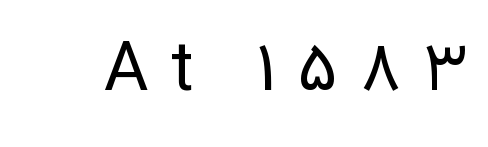
A typesetter would label this face a sans. The characters are drawn with everyday or finer stroke widths. The lettering stays uniformly vertical, giving the passage a roman look. Each letter keeps its own natural width here, so spacing adapts to shape. This sample uses expanded letter spacing, leaving extra air between glyphs.
